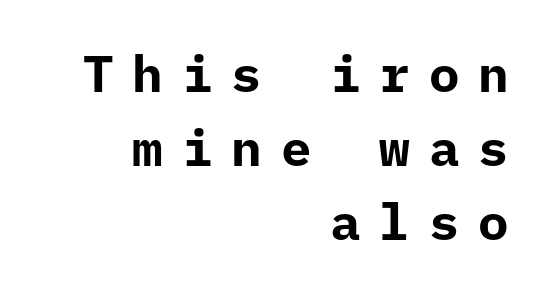
{"serif": "no", "italic": "no", "bold": "yes", "weight": "bold", "width": "normal", "stroke_contrast": "low", "x_height": "medium", "monospaced": "yes", "underline": "no", "align": "right", "line_spacing": "normal", "line_spacing_ratio": 1.45, "letter_spacing": "wide", "letter_spacing_em": 0.37, "glyph_px": 51}
